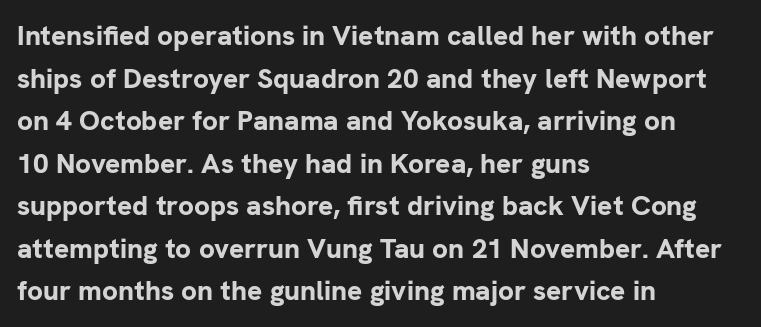
{"serif": "no", "italic": "no", "bold": "yes", "weight": "bold", "width": "normal", "stroke_contrast": "low", "x_height": "medium", "monospaced": "no", "underline": "no", "align": "left", "line_spacing": "normal", "line_spacing_ratio": 1.52, "letter_spacing": "normal", "letter_spacing_em": 0.0, "glyph_px": 28}
